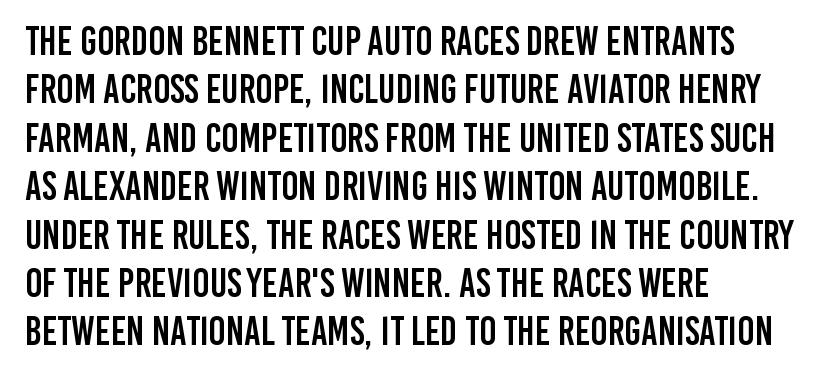
The image shows 40 px condensed sans-serif type, upright; set left-aligned, line spacing 1.21x, normal letter spacing, not underlined; low stroke contrast and a large x-height.
